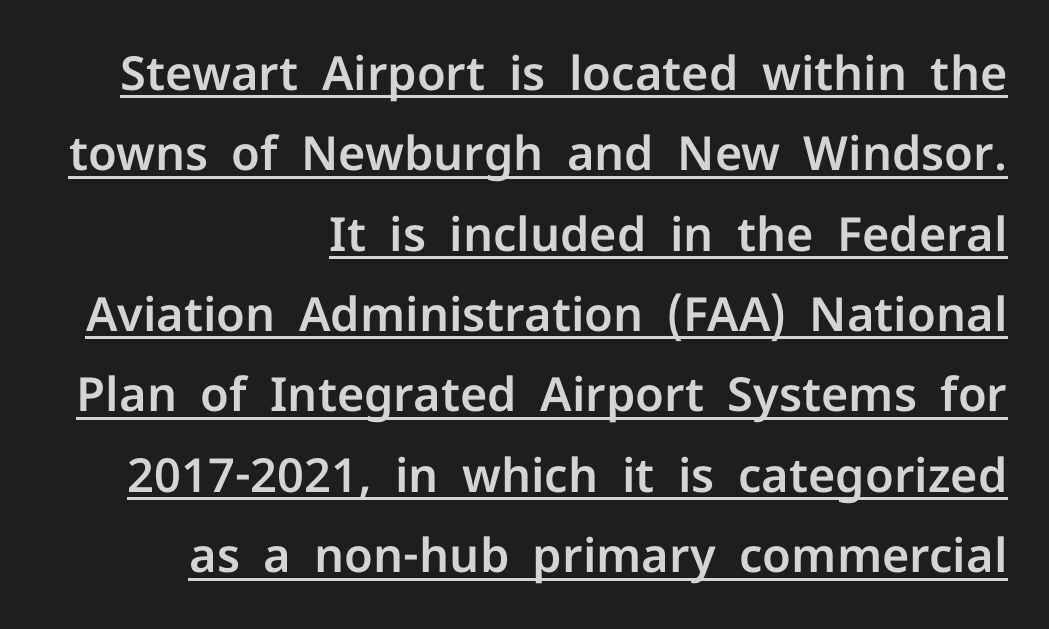
Note the varied advance widths — an 'i' is clearly narrower than an 'm'. A typographer would call this underscored text. When letters stand straight like this, we call the style roman or upright. Is this a sans? Yes — the strokes have no serifs. Nothing unusual about the tracking: characters are spaced as the font intends.
